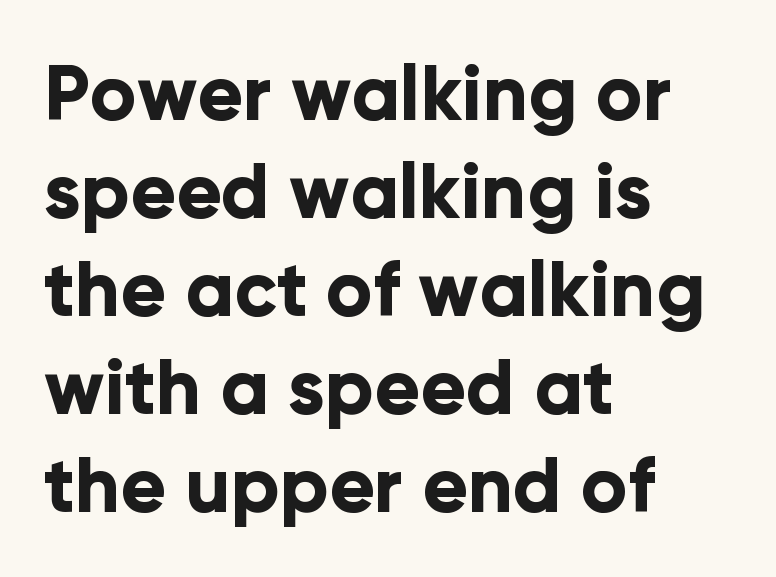
{"serif": "no", "italic": "no", "bold": "yes", "weight": "bold", "width": "normal", "stroke_contrast": "low", "x_height": "medium", "monospaced": "no", "underline": "no", "align": "left", "line_spacing": "normal", "line_spacing_ratio": 1.29, "letter_spacing": "normal", "letter_spacing_em": 0.0, "glyph_px": 76}
